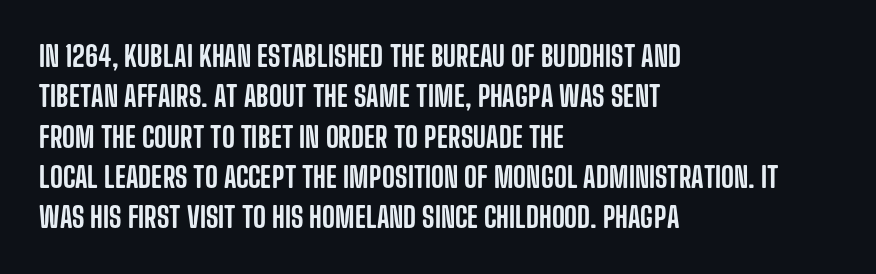
When letters stand straight like this, we call the style roman or upright. Successive baselines arrive at the customary interval. A bare baseline throughout the passage. The passage shown has conventional tracking throughout. Looks like regular typesetting: each glyph gets only the width it needs. The rendering anchors every line to the left-hand side.
